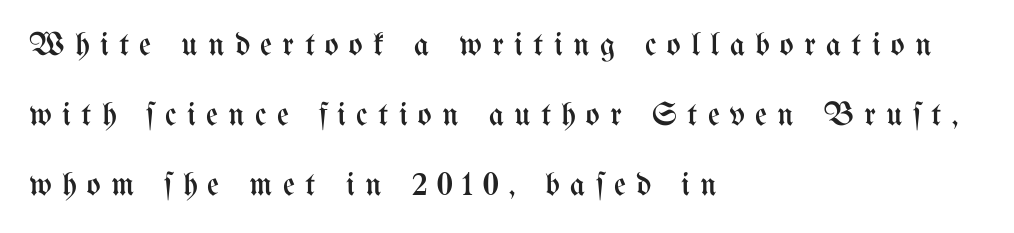
Q: Is the text bold? A: No.
Q: Is the text italic (slanted)? A: No, it is upright.
Q: Is the text underlined? A: No.
Q: How is the paragraph aligned? A: Left-aligned.
Q: Is the spacing between letters normal or unusually wide? A: Unusually wide.
Q: Is the spacing between lines tight, normal or loose? A: Loose.
Q: Width (condensed, normal, or wide)? A: Condensed.
Q: Stroke contrast? A: Medium.
Q: x-height? A: Medium.
Q: Monospaced? A: No.
